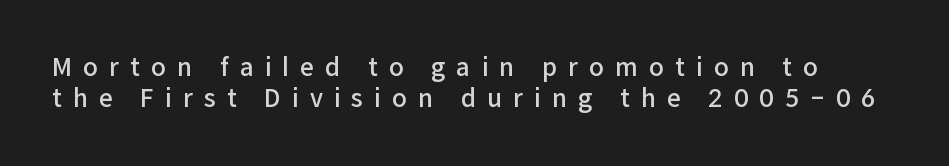
Q: Is the text bold? A: Semi-bold.
Q: Is the text italic (slanted)? A: No, it is upright.
Q: Is the text underlined? A: No.
Q: Is the spacing between letters normal or unusually wide? A: Unusually wide.
Q: Is the spacing between lines tight, normal or loose? A: Normal.
